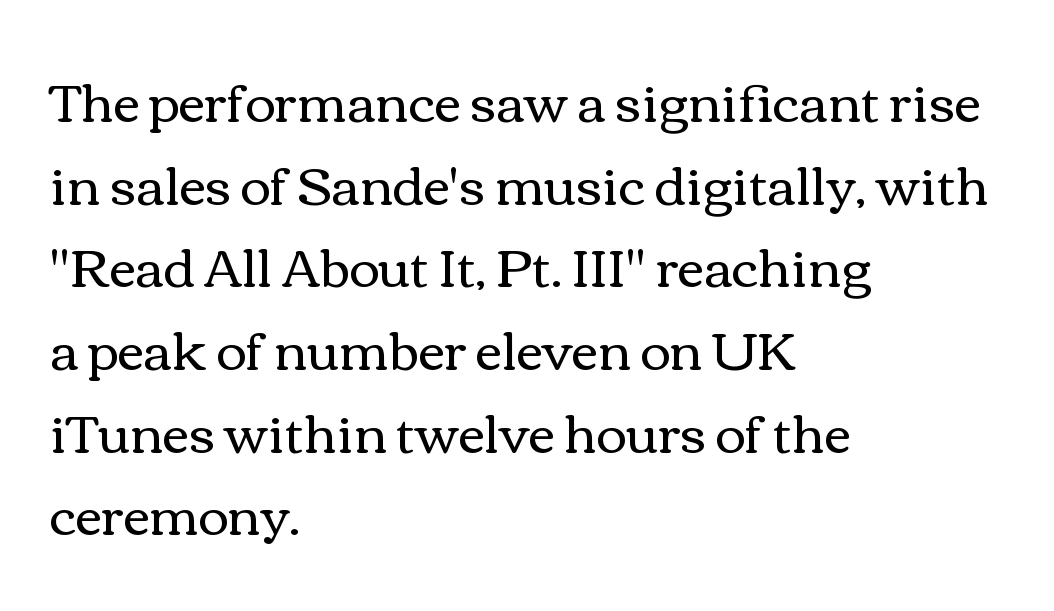
Q: Is the text bold? A: No.
Q: Is the text italic (slanted)? A: No, it is upright.
Q: Is the text underlined? A: No.
Q: How is the paragraph aligned? A: Left-aligned.
Q: Is the spacing between letters normal or unusually wide? A: Normal.
Q: Is the spacing between lines tight, normal or loose? A: Normal.
Q: Width (condensed, normal, or wide)? A: Wide.
Q: Stroke contrast? A: Medium.
Q: x-height? A: Medium.
Q: Monospaced? A: No.
